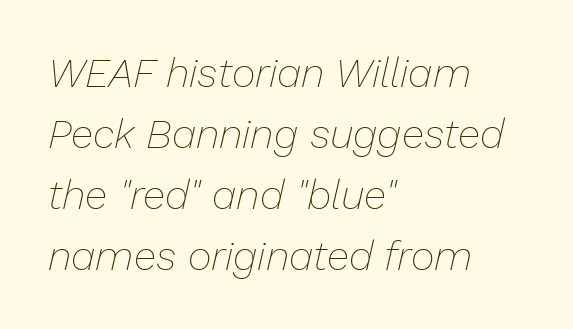
{"italic": "yes", "lean": "right", "slant_degrees": 13, "bold": "no", "weight": "thin", "width": "normal", "stroke_contrast": "low", "x_height": "medium", "monospaced": "no", "underline": "no", "align": "left", "line_spacing": "normal", "line_spacing_ratio": 1.49, "letter_spacing": "normal", "letter_spacing_em": 0.0, "glyph_px": 41}
